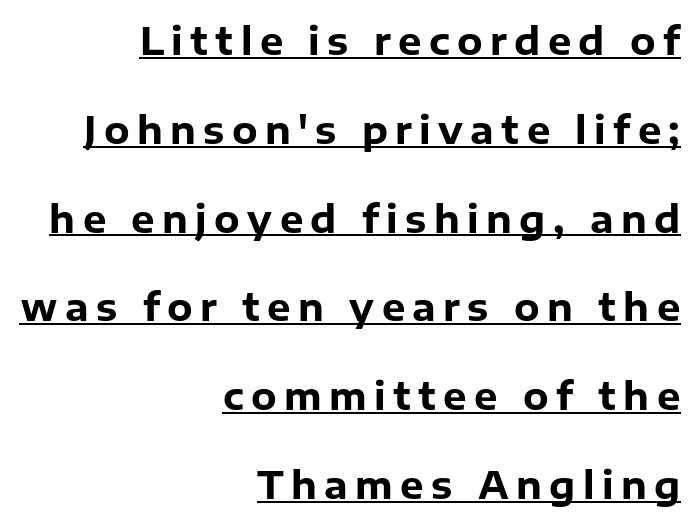
The image shows 37 px heavy sans-serif type, upright; set right-aligned, loose line spacing (2.4x), unusually wide letter spacing (+0.2 em), underlined; low stroke contrast and a medium x-height.
